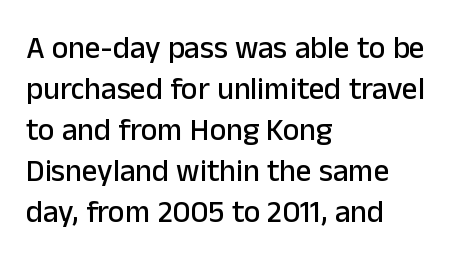
Proportional: the letters do not fall into vertical columns. The type family on display is of the sans-serif kind. Vertically, the passage feels balanced, rows spaced as you'd expect. The type sits square on the baseline with zero lean. Between one letter and the next there's only the usual sliver of space. In CSS terms this would be text-align: left.
